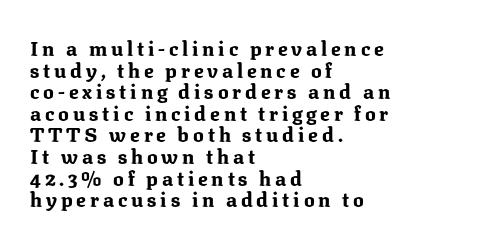
The image shows 20 px bold type, upright; set left-aligned, tight line spacing (1.08x), not underlined.
